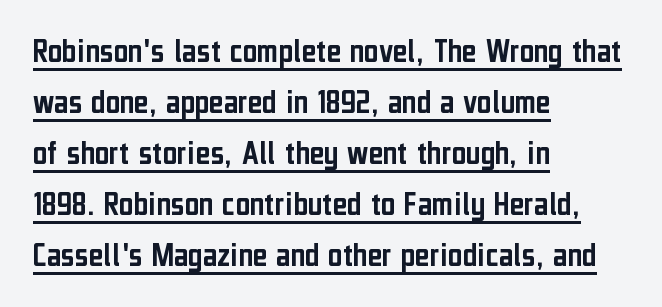
Q: Is the text italic (slanted)? A: No, it is upright.
Q: Is the typeface a serif or a sans-serif typeface? A: Sans-serif.
Q: Is the text underlined? A: Yes.
Q: How is the paragraph aligned? A: Left-aligned.
Q: Is the spacing between letters normal or unusually wide? A: Normal.
Q: Is the spacing between lines tight, normal or loose? A: Normal.
Q: Width (condensed, normal, or wide)? A: Condensed.
Q: Stroke contrast? A: Low.
Q: x-height? A: Medium.
Q: Monospaced? A: No.
